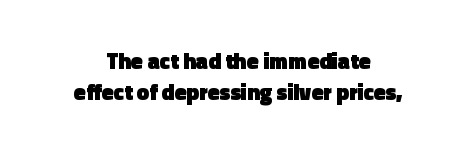
The image shows 22 px bold type, upright; set centered, normal line spacing (1.39x), normal letter spacing, not underlined.
